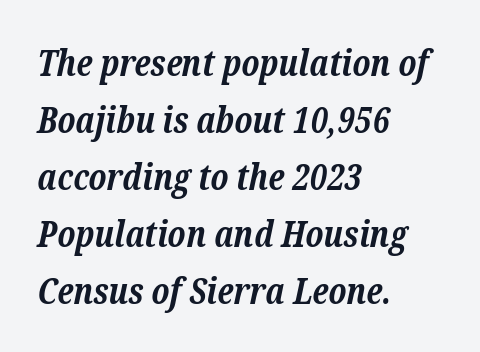
{"serif": "yes", "italic": "yes", "lean": "right", "slant_degrees": 12, "bold": "yes", "weight": "bold", "width": "normal", "stroke_contrast": "low", "x_height": "medium", "monospaced": "no", "underline": "no", "align": "left", "line_spacing": "normal", "line_spacing_ratio": 1.58, "letter_spacing": "normal", "letter_spacing_em": 0.0, "glyph_px": 36}
